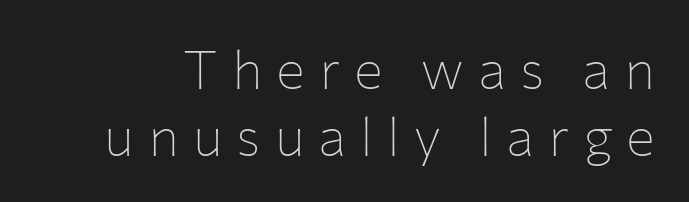
Q: Is the text bold? A: No.
Q: Is the text italic (slanted)? A: No, it is upright.
Q: Is the typeface a serif or a sans-serif typeface? A: Sans-serif.
Q: Is the text underlined? A: No.
Q: Is the spacing between letters normal or unusually wide? A: Unusually wide.
Q: Width (condensed, normal, or wide)? A: Normal.
Q: Stroke contrast? A: Low.
Q: x-height? A: Medium.
Q: Monospaced? A: No.
